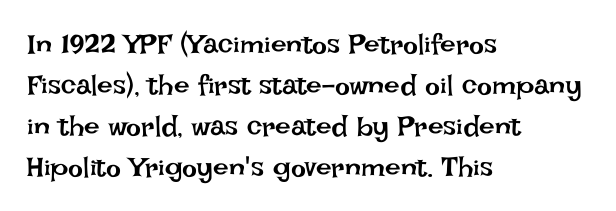
Q: Is the text bold? A: No.
Q: Is the text italic (slanted)? A: No, it is upright.
Q: Is the text underlined? A: No.
Q: How is the paragraph aligned? A: Left-aligned.
Q: Is the spacing between letters normal or unusually wide? A: Normal.
Q: Is the spacing between lines tight, normal or loose? A: Normal.
Q: Width (condensed, normal, or wide)? A: Normal.
Q: Stroke contrast? A: Low.
Q: x-height? A: Large.
Q: Monospaced? A: No.
